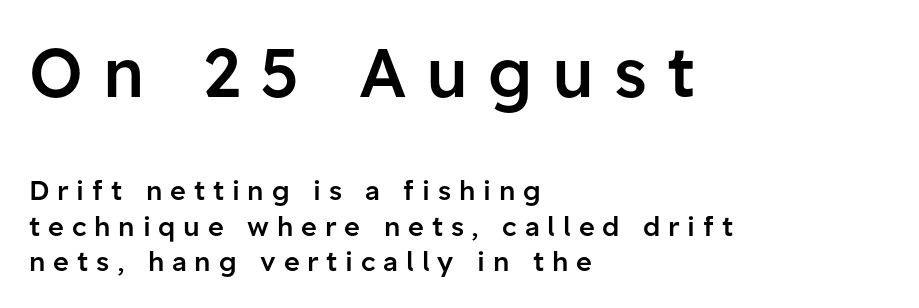
Q: Is the text bold? A: Semi-bold.
Q: Is the text italic (slanted)? A: No, it is upright.
Q: Is the typeface a serif or a sans-serif typeface? A: Sans-serif.
Q: Is the text underlined? A: No.
Q: How is the paragraph aligned? A: Left-aligned.
Q: Is the spacing between letters normal or unusually wide? A: Unusually wide.
Q: Is the spacing between lines tight, normal or loose? A: Normal.
Q: Which block of text is set in a larger size, the first (top) or the second (bottom)? A: The first (top) one.
Q: Width (condensed, normal, or wide)? A: Normal.
Q: Stroke contrast? A: Low.
Q: x-height? A: Medium.
Q: Monospaced? A: No.
